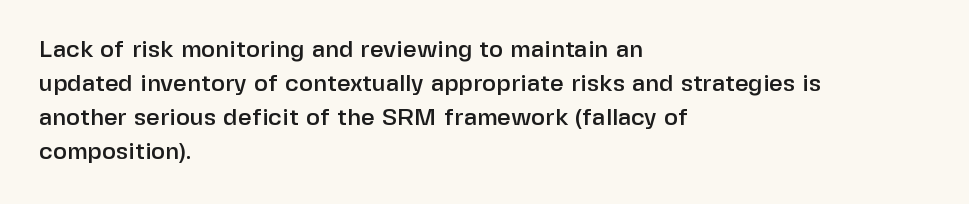
Each word holds together tightly as a unit, with standard inter-letter gaps. Horizontally, the lines are justified to the leading edge only. Check the space under the baseline: it is left empty. Leading matches the norm, producing a regular column.
